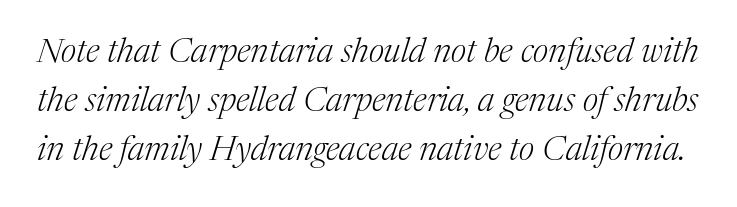
Q: Is the text bold? A: No.
Q: Is the text italic (slanted)? A: Yes, it leans right by about 17 degrees.
Q: Is the typeface a serif or a sans-serif typeface? A: Serif.
Q: Is the text underlined? A: No.
Q: Is the spacing between letters normal or unusually wide? A: Normal.
Q: Is the spacing between lines tight, normal or loose? A: Normal.
Q: Width (condensed, normal, or wide)? A: Normal.
Q: Stroke contrast? A: Medium.
Q: x-height? A: Medium.
Q: Monospaced? A: No.
